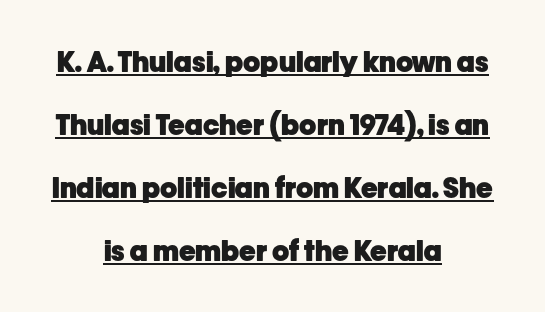
The image shows 28 px heavy sans-serif type, upright; set centered, loose line spacing (2.25x), normal letter spacing, underlined; low stroke contrast and a medium x-height.
